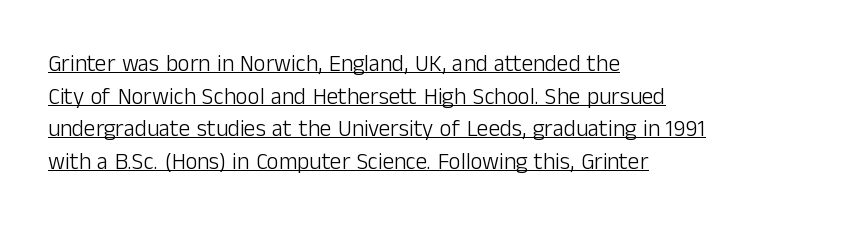
Short and long lines alike share a common starting point at left. A typesetter would call this leading conventional body-copy spacing. Inter-character spacing is left at the font's built-in metrics. Bold? No — there's no thickening of the strokes. The font's upright variant was chosen for this text. The words here are underlined.
